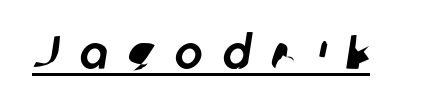
Tracking here is generous; glyphs stand well apart from one another. Notice how a bar underscores the lettering throughout. Spacing verdict: proportional, widths tailored to each character. Font category for this specimen: sans-serif.
